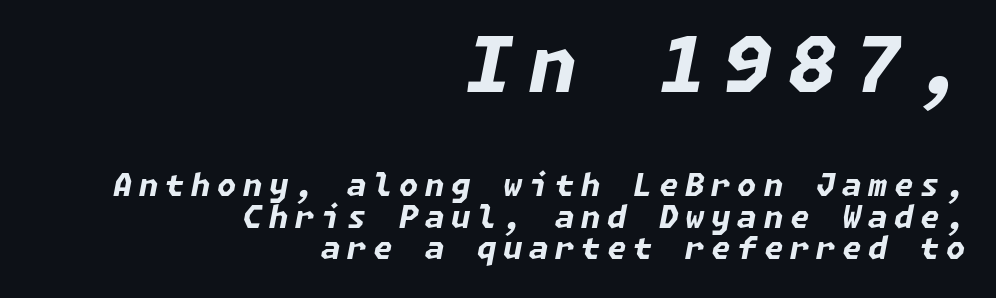
Q: Is the text bold? A: Yes.
Q: Is the text italic (slanted)? A: Yes, it leans right by about 11 degrees.
Q: Is the text underlined? A: No.
Q: How is the paragraph aligned? A: Right-aligned.
Q: Is the spacing between letters normal or unusually wide? A: Unusually wide.
Q: Is the spacing between lines tight, normal or loose? A: Tight.
Q: Which block of text is set in a larger size, the first (top) or the second (bottom)? A: The first (top) one.
Q: Width (condensed, normal, or wide)? A: Normal.
Q: Stroke contrast? A: Low.
Q: x-height? A: Medium.
